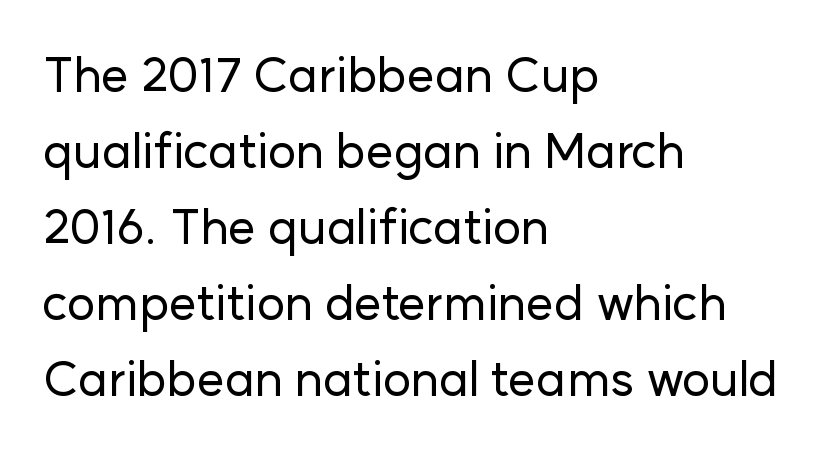
{"serif": "no", "italic": "no", "width": "normal", "stroke_contrast": "low", "x_height": "medium", "monospaced": "no", "underline": "no", "align": "left", "line_spacing": "normal", "line_spacing_ratio": 1.55, "letter_spacing": "normal", "letter_spacing_em": 0.0, "glyph_px": 49}
